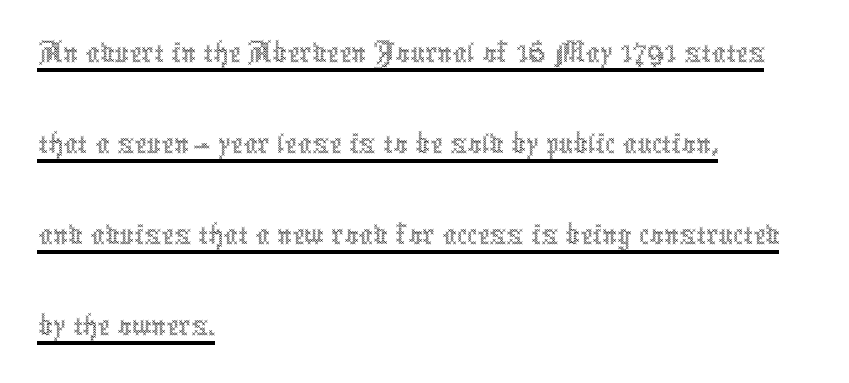
Q: Is the text bold? A: No.
Q: Is the text italic (slanted)? A: No, it is upright.
Q: Is the text underlined? A: Yes.
Q: How is the paragraph aligned? A: Left-aligned.
Q: Is the spacing between letters normal or unusually wide? A: Normal.
Q: Is the spacing between lines tight, normal or loose? A: Normal.
Q: Width (condensed, normal, or wide)? A: Condensed.
Q: x-height? A: Medium.
Q: Monospaced? A: No.
